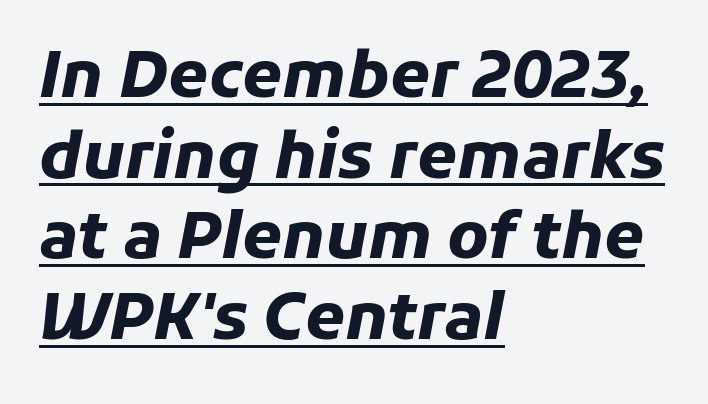
{"italic": "yes", "lean": "right", "slant_degrees": 11, "bold": "yes", "weight": "heavy", "width": "normal", "stroke_contrast": "low", "x_height": "medium", "monospaced": "no", "underline": "yes", "align": "left", "line_spacing": "normal", "line_spacing_ratio": 1.26, "letter_spacing": "normal", "letter_spacing_em": 0.0, "glyph_px": 64}
